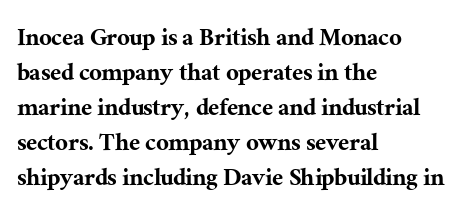
The image shows 28 px serif type, upright; set left-aligned, normal line spacing (1.25x), normal letter spacing, not underlined; medium stroke contrast and a medium x-height.
